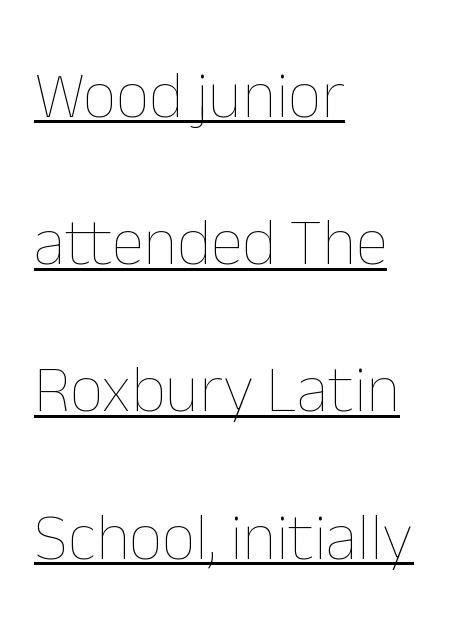
Q: Is the text bold? A: No.
Q: Is the text italic (slanted)? A: No, it is upright.
Q: Is the text underlined? A: Yes.
Q: How is the paragraph aligned? A: Left-aligned.
Q: Is the spacing between letters normal or unusually wide? A: Normal.
Q: Is the spacing between lines tight, normal or loose? A: Loose.
Q: Width (condensed, normal, or wide)? A: Normal.
Q: Stroke contrast? A: Low.
Q: x-height? A: Medium.
Q: Monospaced? A: No.
